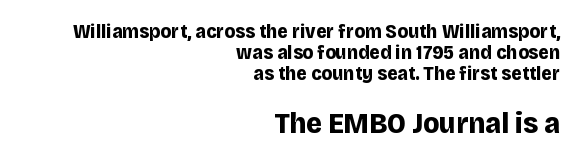
Q: Is the text bold? A: Yes.
Q: Is the text italic (slanted)? A: No, it is upright.
Q: Is the typeface a serif or a sans-serif typeface? A: Sans-serif.
Q: Is the text underlined? A: No.
Q: How is the paragraph aligned? A: Right-aligned.
Q: Is the spacing between letters normal or unusually wide? A: Normal.
Q: Is the spacing between lines tight, normal or loose? A: Tight.
Q: Which block of text is set in a larger size, the first (top) or the second (bottom)? A: The second (bottom) one.
Q: Width (condensed, normal, or wide)? A: Normal.
Q: Stroke contrast? A: Low.
Q: x-height? A: Large.
Q: Monospaced? A: No.
